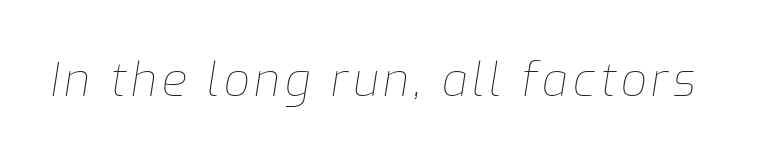
Think of a printed novel: that variable character pitch is what you see here. The specimen reads as italic at a glance. Plain, unruled lines of type. These glyphs show unthickened strokes, regular width or finer.
